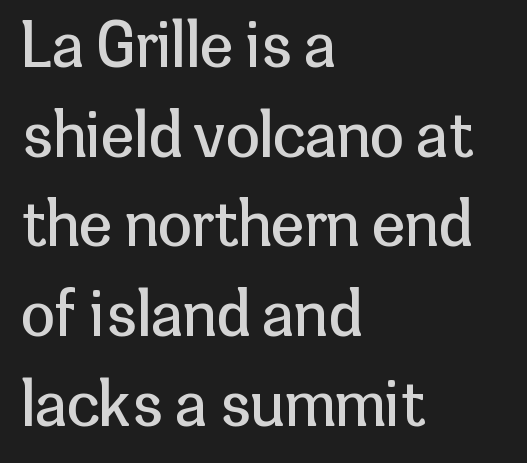
Q: Is the text bold? A: No.
Q: Is the text italic (slanted)? A: No, it is upright.
Q: Is the typeface a serif or a sans-serif typeface? A: Sans-serif.
Q: Is the text underlined? A: No.
Q: How is the paragraph aligned? A: Left-aligned.
Q: Is the spacing between letters normal or unusually wide? A: Normal.
Q: Is the spacing between lines tight, normal or loose? A: Normal.
Q: Width (condensed, normal, or wide)? A: Normal.
Q: Stroke contrast? A: Low.
Q: x-height? A: Medium.
Q: Monospaced? A: No.
